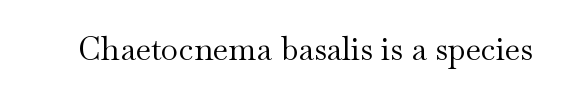
{"serif": "yes", "italic": "no", "bold": "no", "weight": "regular", "width": "wide", "stroke_contrast": "medium", "x_height": "small", "monospaced": "no", "underline": "no", "letter_spacing": "normal", "letter_spacing_em": 0.0, "glyph_px": 32}
